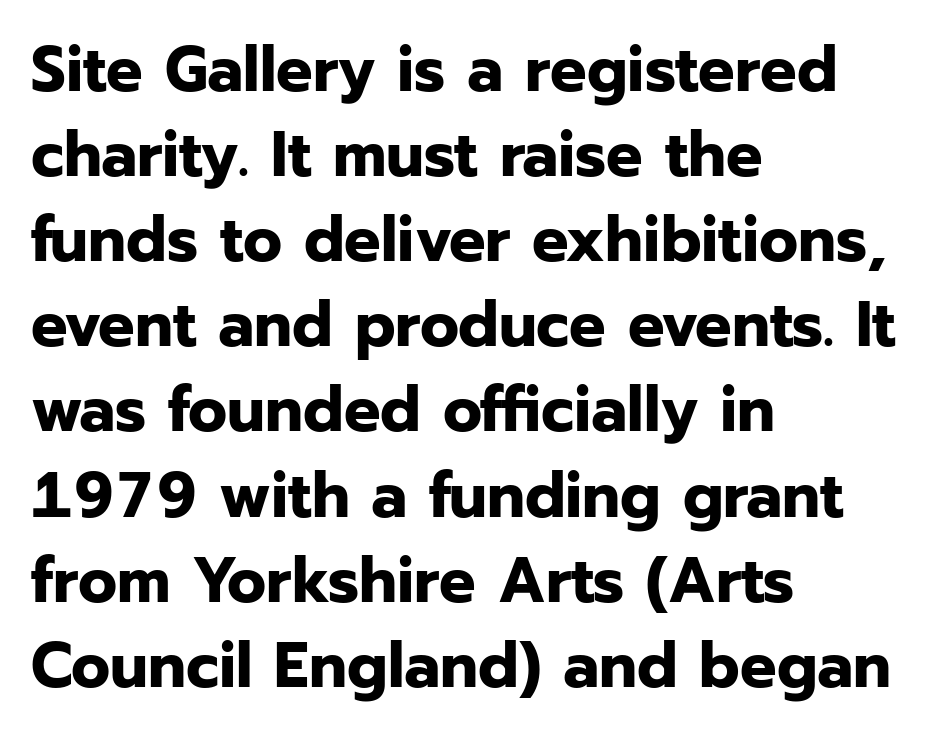
The image shows 64 px bold sans-serif type, upright; set left-aligned, normal line spacing (1.33x), normal letter spacing, not underlined; low stroke contrast and a medium x-height.
